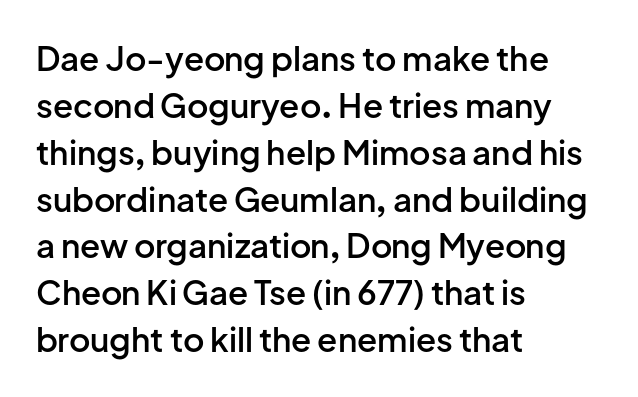
Q: Is the text bold? A: Semi-bold.
Q: Is the text italic (slanted)? A: No, it is upright.
Q: Is the typeface a serif or a sans-serif typeface? A: Sans-serif.
Q: Is the text underlined? A: No.
Q: How is the paragraph aligned? A: Left-aligned.
Q: Is the spacing between letters normal or unusually wide? A: Normal.
Q: Is the spacing between lines tight, normal or loose? A: Normal.
Q: Width (condensed, normal, or wide)? A: Normal.
Q: Stroke contrast? A: Low.
Q: x-height? A: Medium.
Q: Monospaced? A: No.
